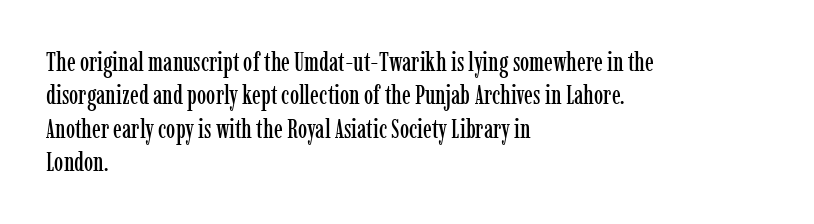
Q: Is the text italic (slanted)? A: No, it is upright.
Q: Is the text underlined? A: No.
Q: How is the paragraph aligned? A: Left-aligned.
Q: Is the spacing between letters normal or unusually wide? A: Normal.
Q: Is the spacing between lines tight, normal or loose? A: Normal.
